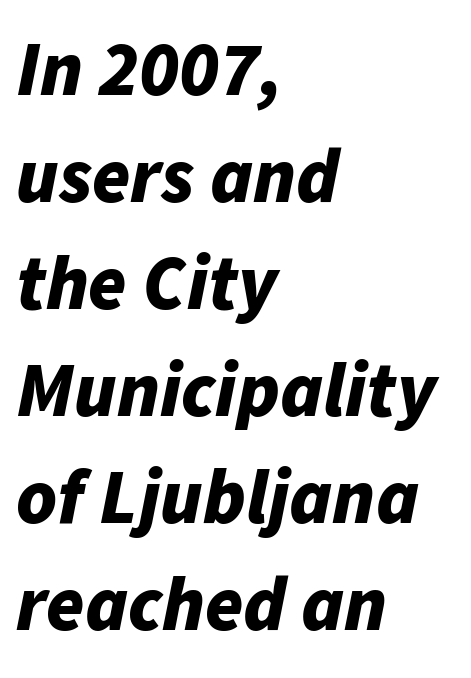
Slanted lettering throughout. The rendering uses natural spacing where letterforms have individual widths. What's the leading like? Ordinary, nothing unusual. The space beneath each line is pristine and unruled.
